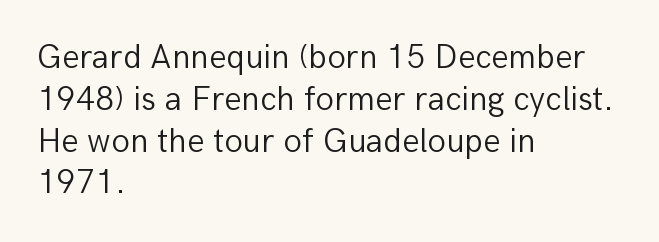
{"serif": "no", "italic": "no", "bold": "no", "weight": "light", "width": "normal", "stroke_contrast": "low", "x_height": "medium", "monospaced": "no", "underline": "no", "align": "left", "line_spacing_ratio": 1.23, "letter_spacing": "normal", "letter_spacing_em": 0.0, "glyph_px": 34}
